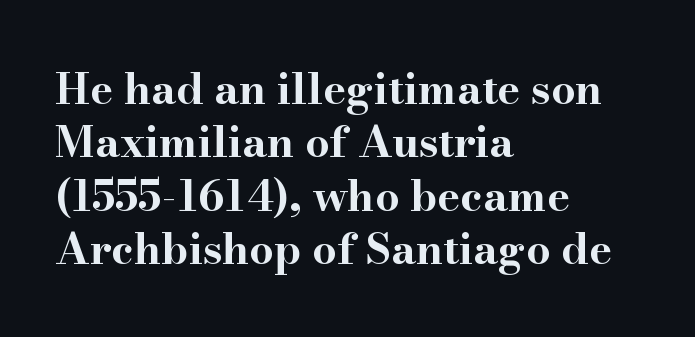
Q: Is the text bold? A: Yes.
Q: Is the text italic (slanted)? A: No, it is upright.
Q: Is the typeface a serif or a sans-serif typeface? A: Serif.
Q: Is the text underlined? A: No.
Q: How is the paragraph aligned? A: Left-aligned.
Q: Is the spacing between letters normal or unusually wide? A: Normal.
Q: Width (condensed, normal, or wide)? A: Wide.
Q: Stroke contrast? A: High.
Q: x-height? A: Small.
Q: Monospaced? A: No.
